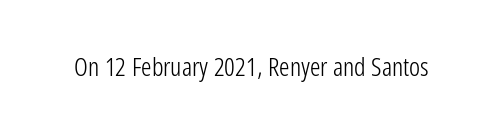
A roman cut, with each character standing at attention. Decoration check: the copy has no underline. The gaps between neighbouring characters are ordinary and unremarkable. Bold? No — there's no thickening of the strokes.
